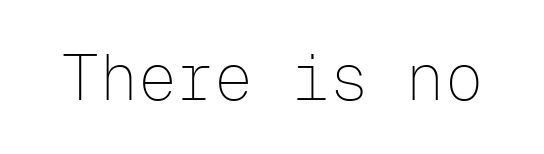
The image shows 64 px thin sans-serif type, upright, monospaced; set normal letter spacing, not underlined; low stroke contrast and a medium x-height.
